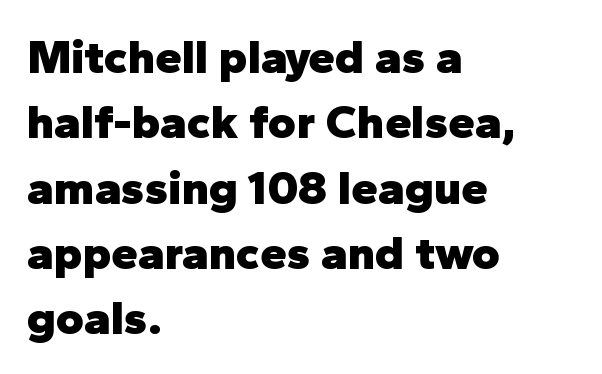
The horizontal fit of the characters is conventional and even. These words are printed bold, with thick strokes throughout. All the whitespace from short lines collects on the right. Look at the bottom of the vertical strokes: they stop flat, with no serifs. Each row of text sits above clean, open space. The lines sit at an ordinary, default distance from one another.
